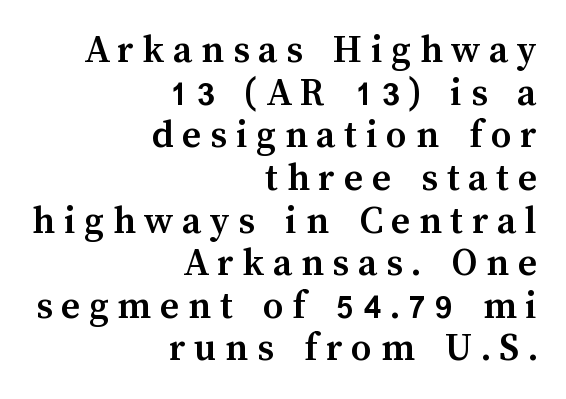
The image shows 41 px semibold type, upright; set right-aligned, tight line spacing (1.04x), unusually wide letter spacing (+0.21 em), not underlined; medium stroke contrast and a medium x-height.
